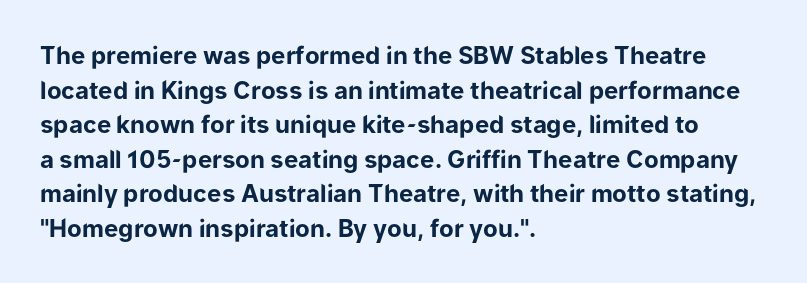
Rule under the text: the space is simply empty. Nothing unusual about the tracking: characters are spaced as the font intends. Leading: standard. This sample uses an upright cut, with every glyph sitting square on the baseline. Set as a true bold cut, around the 700 mark. Line beginnings align vertically; line endings do not.
